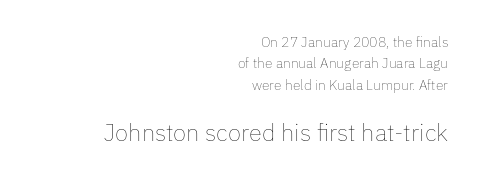
Q: Is the text bold? A: No.
Q: Is the text italic (slanted)? A: No, it is upright.
Q: Is the text underlined? A: No.
Q: How is the paragraph aligned? A: Right-aligned.
Q: Is the spacing between letters normal or unusually wide? A: Normal.
Q: Is the spacing between lines tight, normal or loose? A: Normal.
Q: Which block of text is set in a larger size, the first (top) or the second (bottom)? A: The second (bottom) one.
